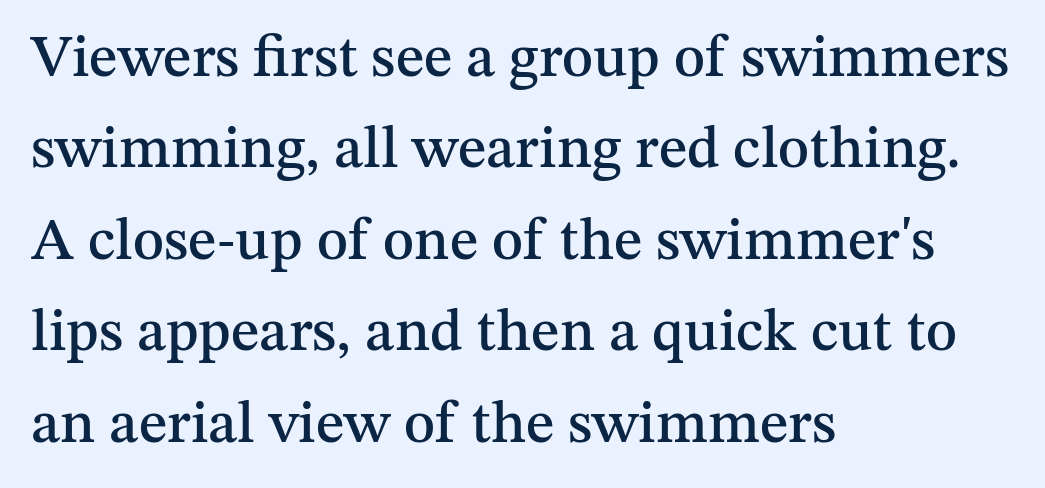
The image shows 59 px serif type, upright; set left-aligned, normal line spacing (1.55x), normal letter spacing, not underlined; medium stroke contrast and a medium x-height.
